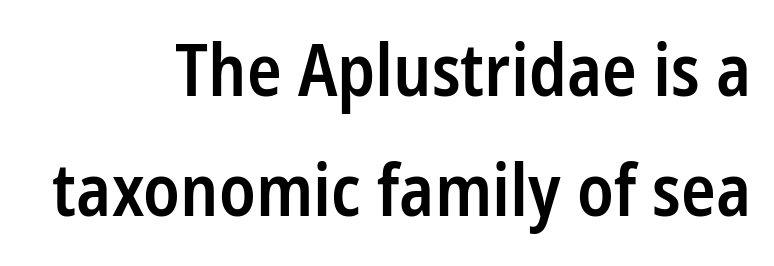
The image shows 72 px semibold, condensed sans-serif type, upright; set right-aligned, normal line spacing (1.67x), normal letter spacing, not underlined; low stroke contrast and a medium x-height.
